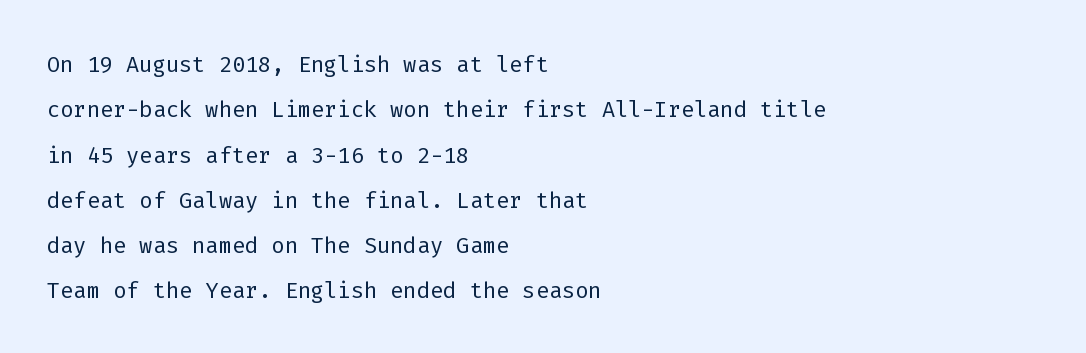
Q: Is the text bold? A: No.
Q: Is the text italic (slanted)? A: No, it is upright.
Q: Is the typeface a serif or a sans-serif typeface? A: Sans-serif.
Q: Is the text underlined? A: No.
Q: How is the paragraph aligned? A: Left-aligned.
Q: Is the spacing between letters normal or unusually wide? A: Normal.
Q: Is the spacing between lines tight, normal or loose? A: Normal.
Q: Width (condensed, normal, or wide)? A: Normal.
Q: Stroke contrast? A: Low.
Q: x-height? A: Medium.
Q: Monospaced? A: Yes.
